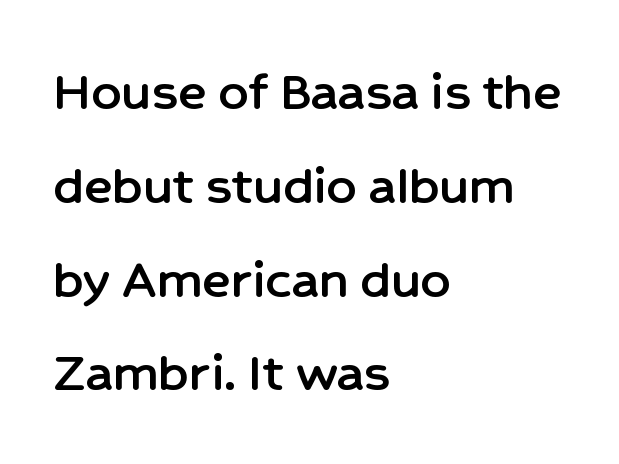
{"serif": "no", "italic": "no", "width": "normal", "stroke_contrast": "low", "x_height": "medium", "monospaced": "no", "underline": "no", "align": "left", "line_spacing": "normal", "line_spacing_ratio": 1.59, "letter_spacing": "normal", "letter_spacing_em": 0.0, "glyph_px": 59}
